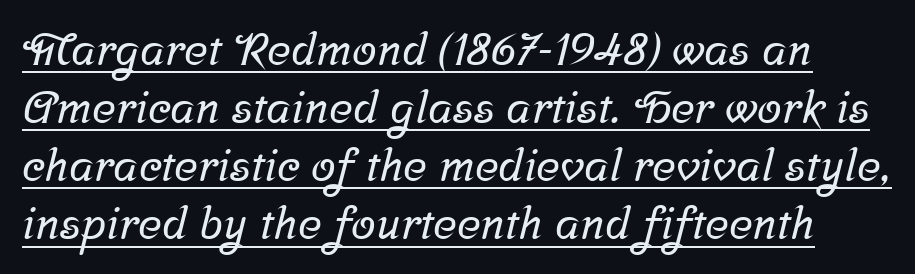
The image shows 45 px text type; set normal line spacing (1.29x), normal letter spacing, underlined; low stroke contrast and a medium x-height.
